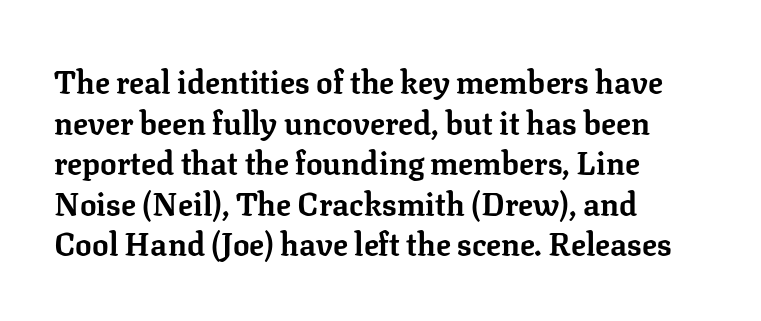
Q: Is the text bold? A: Yes.
Q: Is the text italic (slanted)? A: No, it is upright.
Q: Is the typeface a serif or a sans-serif typeface? A: Serif.
Q: Is the text underlined? A: No.
Q: How is the paragraph aligned? A: Left-aligned.
Q: Is the spacing between letters normal or unusually wide? A: Normal.
Q: Is the spacing between lines tight, normal or loose? A: Normal.
Q: Width (condensed, normal, or wide)? A: Normal.
Q: Stroke contrast? A: Low.
Q: x-height? A: Medium.
Q: Monospaced? A: No.
